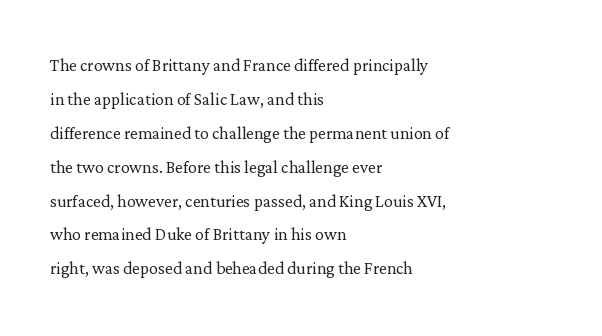
These lines stack with their left ends in a neat column. Any mark beneath the type? The region is blank. Short note: letters normally spaced. The type sits square on the baseline with zero lean.
